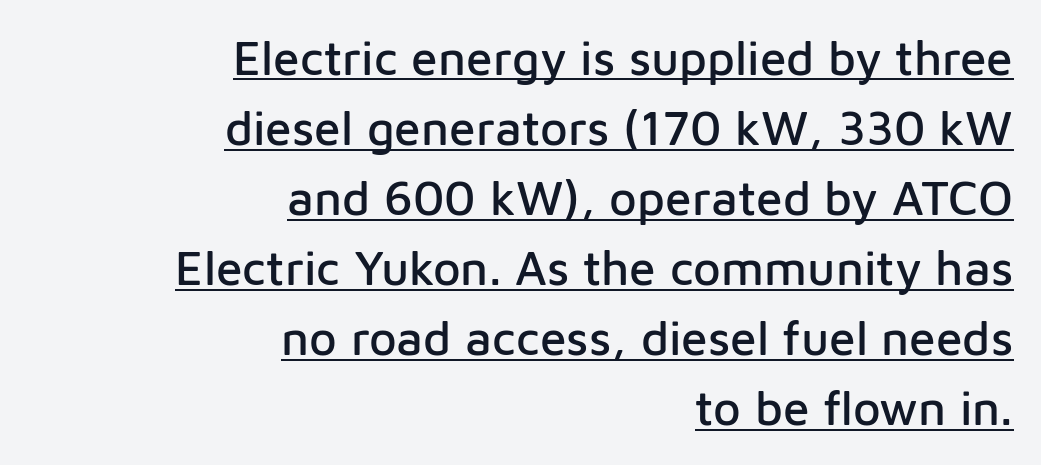
Q: Is the text italic (slanted)? A: No, it is upright.
Q: Is the typeface a serif or a sans-serif typeface? A: Sans-serif.
Q: Is the text underlined? A: Yes.
Q: How is the paragraph aligned? A: Right-aligned.
Q: Is the spacing between letters normal or unusually wide? A: Normal.
Q: Is the spacing between lines tight, normal or loose? A: Normal.
Q: Width (condensed, normal, or wide)? A: Normal.
Q: Stroke contrast? A: Low.
Q: x-height? A: Medium.
Q: Monospaced? A: No.
